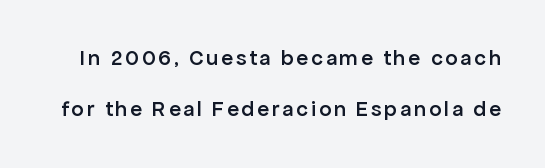
{"italic": "no", "bold": "semi", "underline": "no", "line_spacing": "loose", "line_spacing_ratio": 2.33, "glyph_px": 22}
